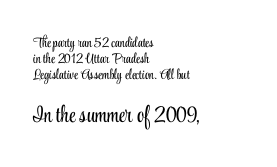
Heaviness? Minimal to ordinary, like unemphasized prose. The composition opens small and finishes big. The rendering anchors every line to the left-hand side. Line spacing here is tight. Unmarked baselines from the first word to the last.
